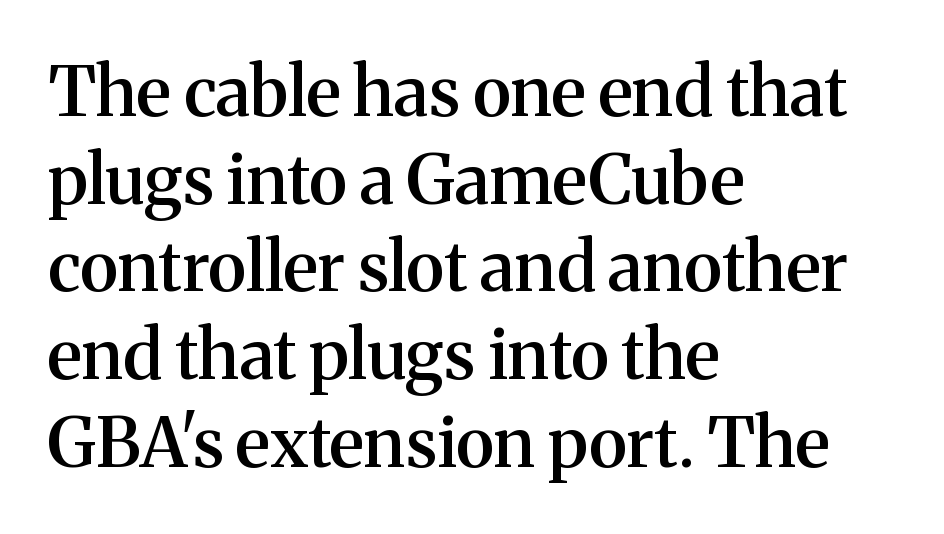
{"serif": "yes", "italic": "no", "bold": "semi", "weight": "semibold", "width": "normal", "stroke_contrast": "medium", "x_height": "medium", "monospaced": "no", "underline": "no", "align": "left", "line_spacing": "normal", "line_spacing_ratio": 1.27, "letter_spacing": "normal", "letter_spacing_em": 0.0, "glyph_px": 69}
